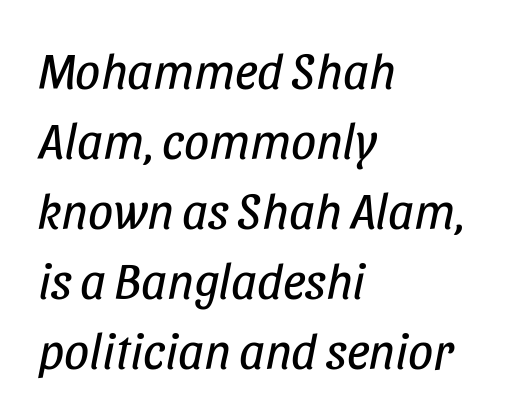
Character widths vary here, with narrow letters taking less room than wide ones. The zone under the glyphs is completely vacant. Which margin do the lines hug? The left one — the right edge is uneven. The font sits on the lighter half of the weight spectrum, regular included.
